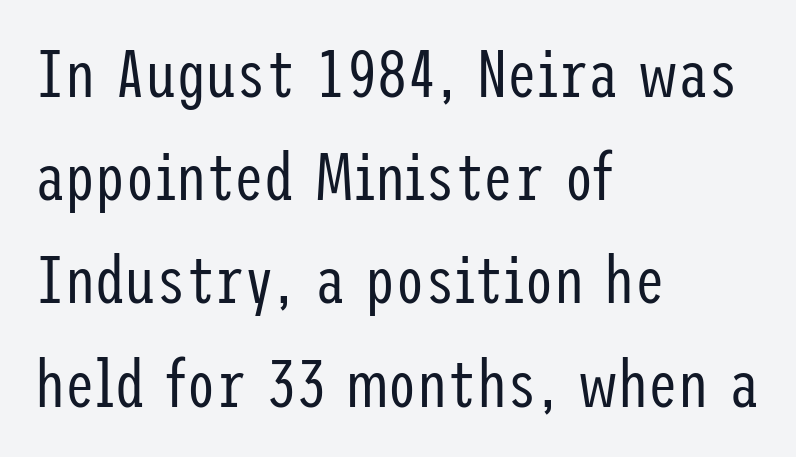
Heft: none added — not bold. Is the letter spacing exaggerated? No — it looks like the ordinary default. The paragraph has a hard left edge and a soft right edge. Rows of type keep a routine distance in the vertical direction. The font family rendered here belongs to the sans-serif group.
